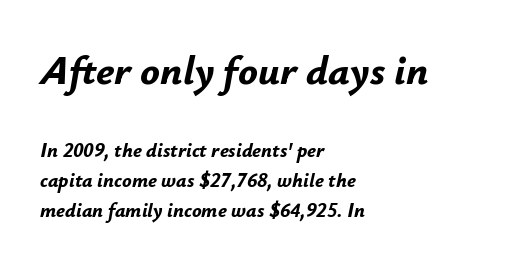
Style check: oblique. Does the leading feel generous? No, just average. These lines carry a lot of weight — the face is fully bold. Size contrast runs from large at the top to small at the bottom. The string is rendered with underlining switched off.
